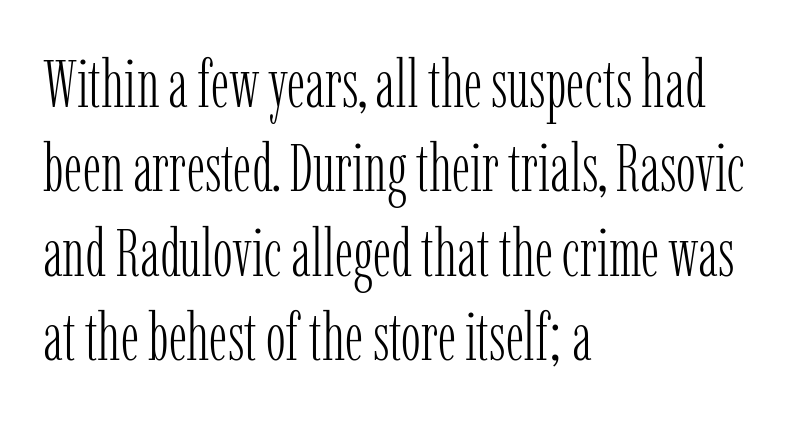
{"serif": "yes", "italic": "no", "bold": "no", "weight": "light", "width": "condensed", "stroke_contrast": "low", "x_height": "medium", "monospaced": "no", "underline": "no", "align": "left", "line_spacing": "normal", "line_spacing_ratio": 1.26, "letter_spacing": "normal", "letter_spacing_em": 0.0, "glyph_px": 67}
